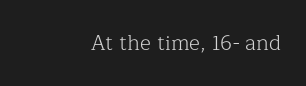
Heaviness? Minimal to ordinary, like unemphasized prose. The horizontal fit of the characters is conventional and even. Words float on clear page, feet unadorned. The paragraph shown leans on its right margin. The axis of the letterforms is exactly vertical.
